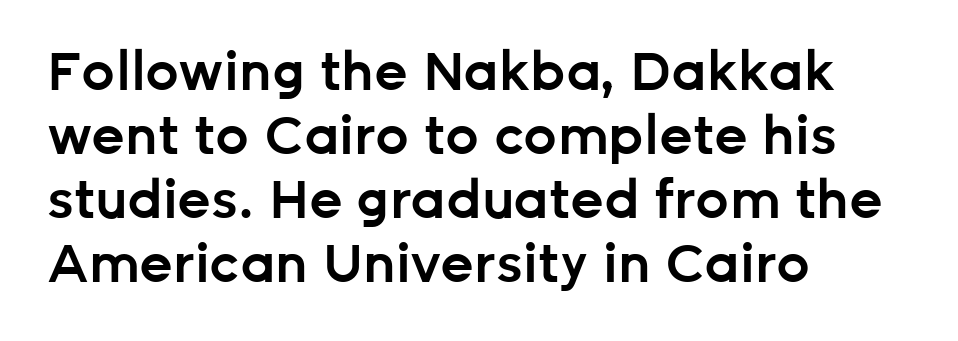
{"serif": "no", "italic": "no", "bold": "semi", "weight": "semibold", "width": "normal", "stroke_contrast": "low", "x_height": "medium", "monospaced": "no", "underline": "no", "align": "left", "line_spacing_ratio": 1.21, "letter_spacing": "normal", "letter_spacing_em": 0.0, "glyph_px": 53}
